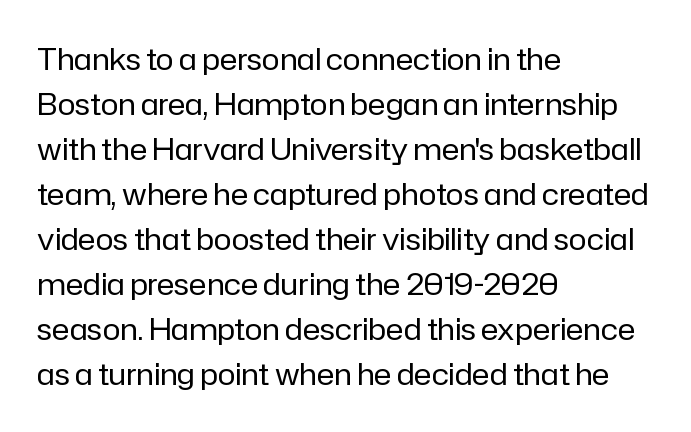
Is this a heavy cut? Hardly; it is regular or lighter. This is sans-serif lettering, the kind often seen on screens and signage. The rows are spaced the way most documents space them. Characters follow at the spacing the type designer built in.
